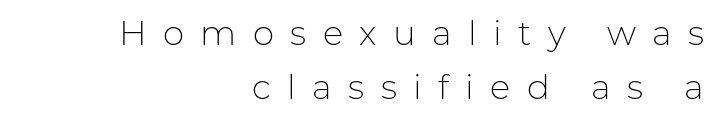
The line texture is sparse and dotted thanks to wide tracking. Has an underline been added? It has not. The weight would be labelled regular, book, light, or lighter still. Characters remain perfectly vertical along every line. In CSS terms this would be text-align: right. Do the characters align in a grid? No, the font is proportional.
